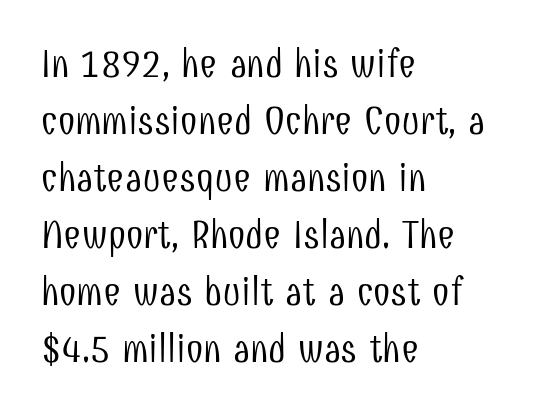
Q: Is the text bold? A: No.
Q: Is the text italic (slanted)? A: No, it is upright.
Q: Is the typeface a serif or a sans-serif typeface? A: Sans-serif.
Q: Is the text underlined? A: No.
Q: How is the paragraph aligned? A: Left-aligned.
Q: Is the spacing between letters normal or unusually wide? A: Normal.
Q: Is the spacing between lines tight, normal or loose? A: Normal.
Q: Width (condensed, normal, or wide)? A: Condensed.
Q: Stroke contrast? A: Low.
Q: x-height? A: Medium.
Q: Monospaced? A: No.
